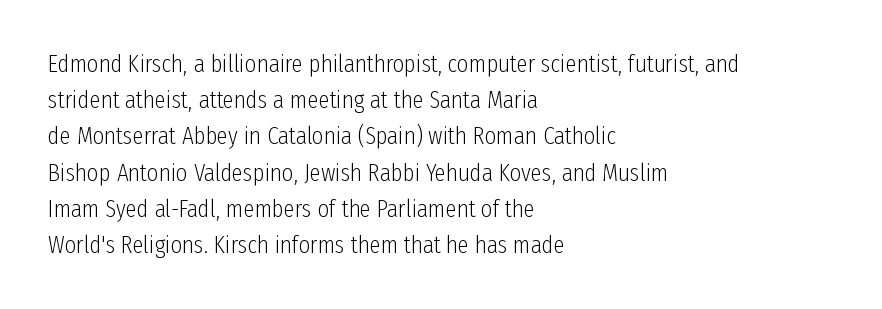
{"italic": "no", "bold": "no", "underline": "no", "align": "left", "line_spacing": "normal", "line_spacing_ratio": 1.45, "letter_spacing": "normal", "letter_spacing_em": 0.0, "glyph_px": 25}
